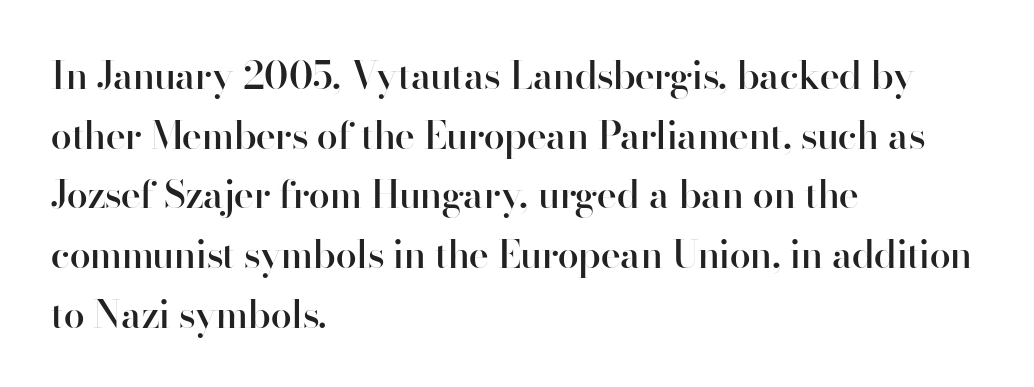
Nobody drew a line under any word here. In terms of letterform style, serifs are entirely absent. Leftover space on each line is placed entirely after the last word. The sample has been set in demibold, a notch under bold. You could not count columns in this text — the font is proportionally spaced. Every stem runs plumb, perpendicular to the baseline.
